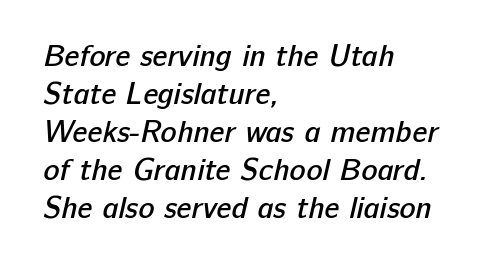
In terms of weight, the rendering is demibold, just under bold. Each new line begins a customary step beneath the previous one. Compared with a centered layout, this one pins lines to the left instead. Each word holds together tightly as a unit, with standard inter-letter gaps. These lines are composed in type without serifs. Character widths vary here, with narrow letters taking less room than wide ones.
